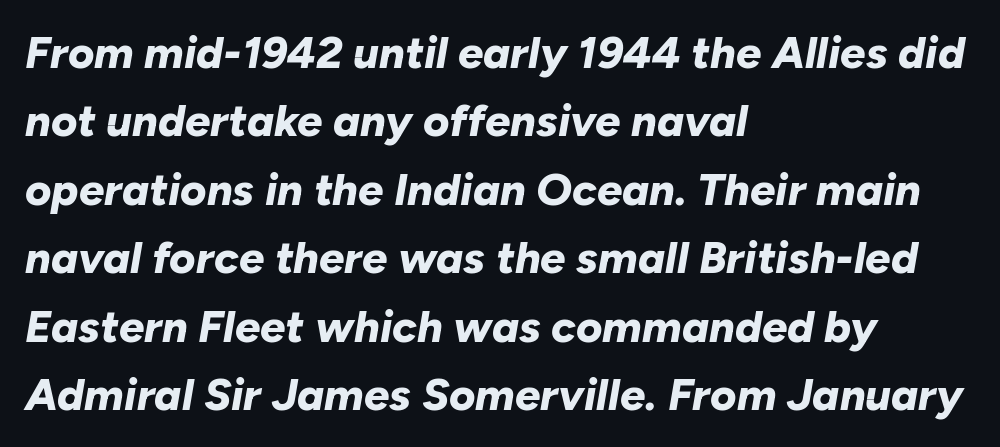
The image shows 45 px bold type, italic (leaning right); set left-aligned, normal line spacing (1.52x), normal letter spacing, not underlined; low stroke contrast and a medium x-height.
